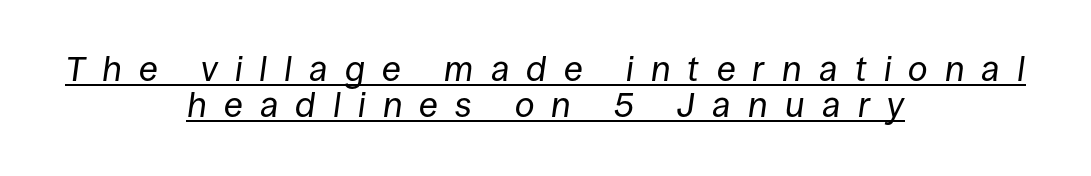
Q: Is the text bold? A: No.
Q: Is the text italic (slanted)? A: Yes, it leans right by about 8 degrees.
Q: Is the text underlined? A: Yes.
Q: How is the paragraph aligned? A: Centered.
Q: Is the spacing between letters normal or unusually wide? A: Unusually wide.
Q: Is the spacing between lines tight, normal or loose? A: Tight.
Q: Width (condensed, normal, or wide)? A: Normal.
Q: Stroke contrast? A: Low.
Q: x-height? A: Large.
Q: Monospaced? A: No.
